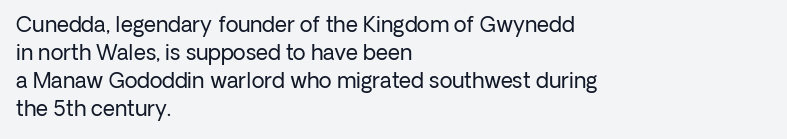
The image shows 21 px text type, upright; set left-aligned, normal line spacing (1.34x), normal letter spacing, not underlined.
